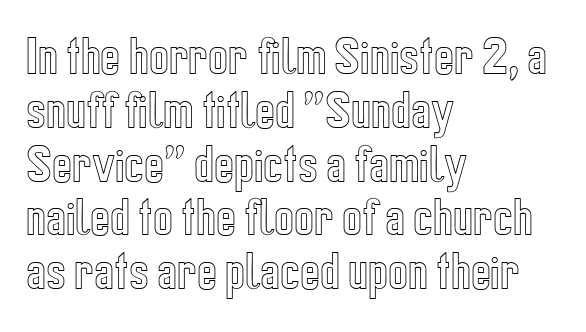
Students, note that the glyphs here touch the page at normal intervals. Words float on clear page, feet unadorned. Vertical strokes here are truly vertical. These lines sit exactly where default settings would place them.
